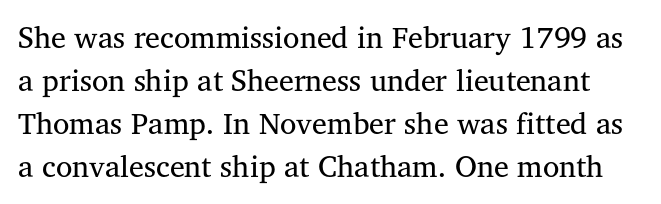
{"serif": "yes", "italic": "no", "bold": "no", "weight": "regular", "width": "normal", "stroke_contrast": "medium", "x_height": "medium", "monospaced": "no", "underline": "no", "line_spacing": "normal", "line_spacing_ratio": 1.43, "letter_spacing": "normal", "letter_spacing_em": 0.0, "glyph_px": 30}
